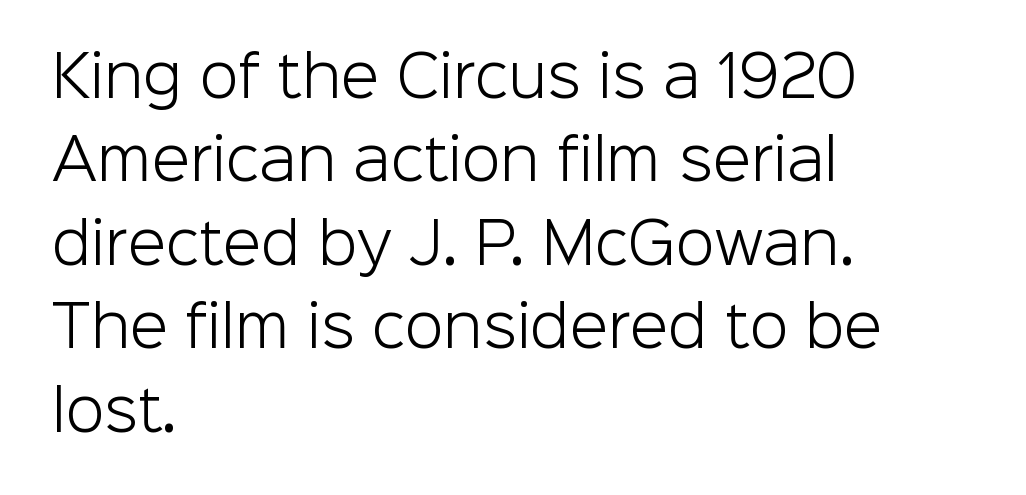
{"serif": "no", "italic": "no", "bold": "no", "weight": "light", "width": "normal", "stroke_contrast": "low", "x_height": "medium", "monospaced": "no", "underline": "no", "align": "left", "line_spacing": "normal", "line_spacing_ratio": 1.49, "letter_spacing": "normal", "letter_spacing_em": 0.0, "glyph_px": 56}
